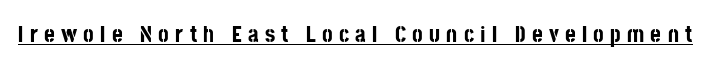
Q: Is the text bold? A: Yes.
Q: Is the text italic (slanted)? A: No, it is upright.
Q: Is the text underlined? A: Yes.
Q: Is the spacing between letters normal or unusually wide? A: Unusually wide.
